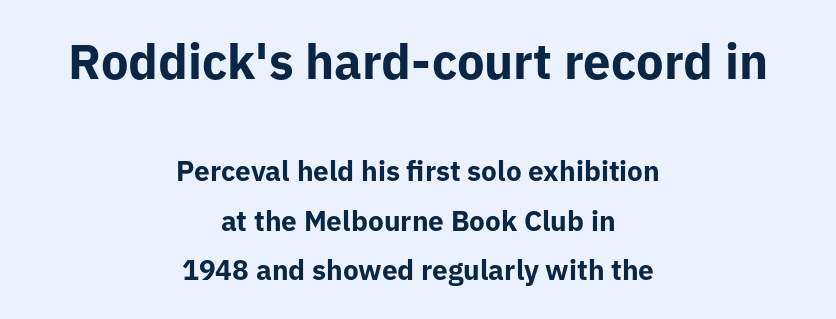
Character size in the leading block exceeds that of the trailing block. A typesetter would call this proportional, since set widths differ per character. Is the block centered? Yes — each line is placed symmetrically about the middle. Upright lettering throughout. Caption: standard tracking, unaltered.
